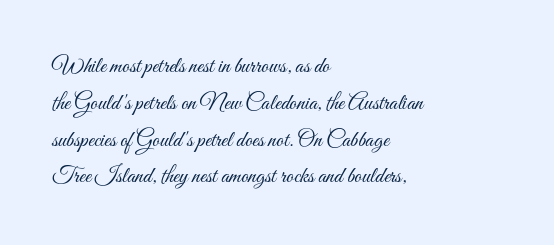
Q: Is the text bold? A: No.
Q: Is the text italic (slanted)? A: Yes.
Q: Is the text underlined? A: No.
Q: How is the paragraph aligned? A: Left-aligned.
Q: Is the spacing between letters normal or unusually wide? A: Normal.
Q: Is the spacing between lines tight, normal or loose? A: Normal.
